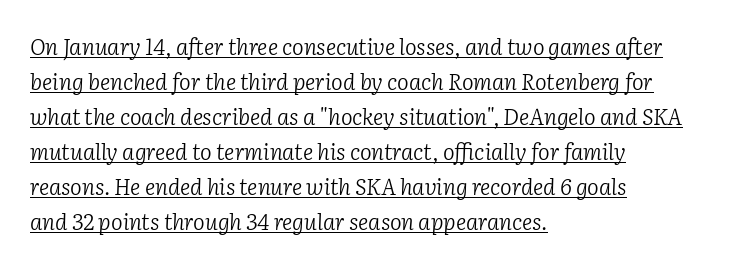
The image shows 22 px text type, italic (leaning right); set left-aligned, normal line spacing (1.59x), normal letter spacing, underlined.
